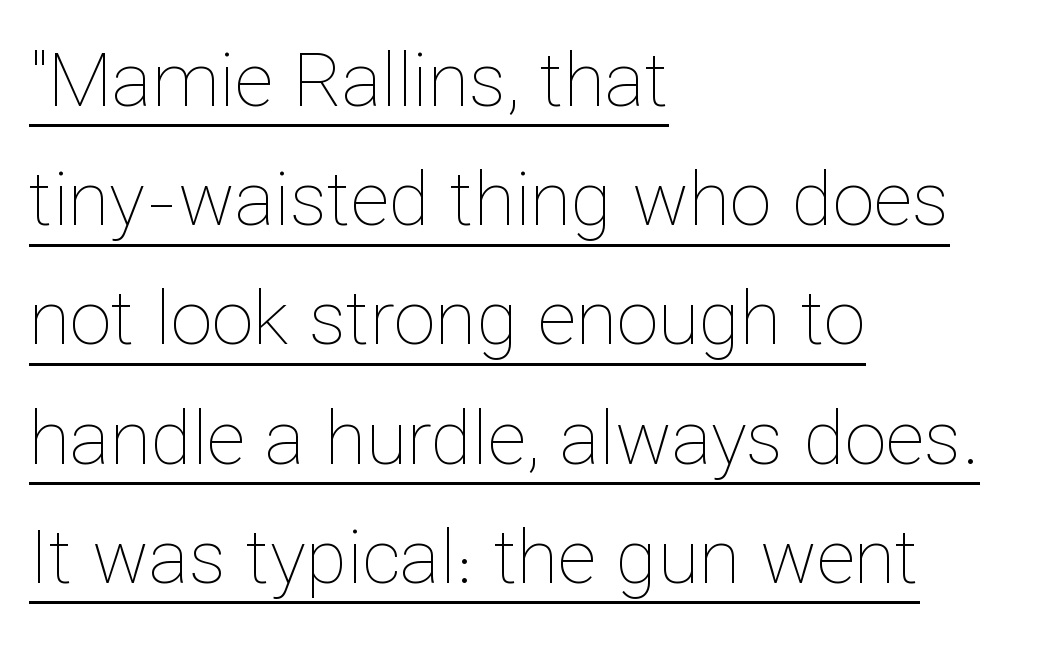
Q: Is the text bold? A: No.
Q: Is the text italic (slanted)? A: No, it is upright.
Q: Is the text underlined? A: Yes.
Q: How is the paragraph aligned? A: Left-aligned.
Q: Is the spacing between letters normal or unusually wide? A: Normal.
Q: Is the spacing between lines tight, normal or loose? A: Normal.
Q: Width (condensed, normal, or wide)? A: Normal.
Q: Stroke contrast? A: Low.
Q: x-height? A: Medium.
Q: Monospaced? A: No.
